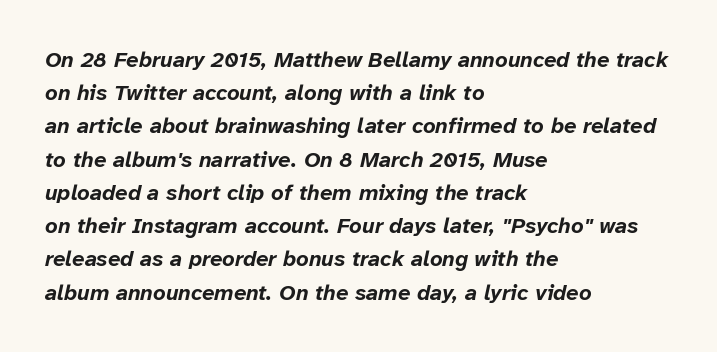
Q: Is the text bold? A: Yes.
Q: Is the text italic (slanted)? A: Yes, it leans right by about 12 degrees.
Q: Is the text underlined? A: No.
Q: How is the paragraph aligned? A: Left-aligned.
Q: Is the spacing between letters normal or unusually wide? A: Normal.
Q: Is the spacing between lines tight, normal or loose? A: Normal.
